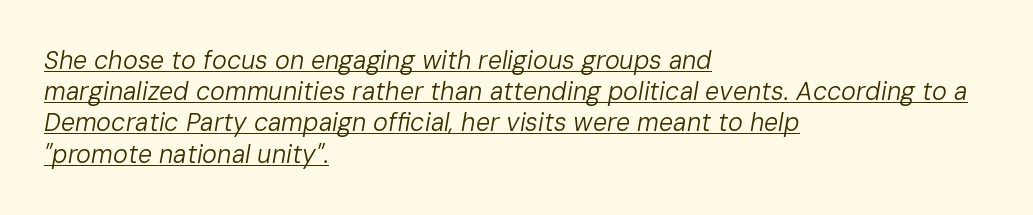
Does the lettering tilt? It does — this is italic. Regular leading. Notice how the passage keeps a crisp vertical edge on the left only. The rendered words wear a rule along their underside. Is this a heavy cut? Hardly; it is regular or lighter. Honestly, the letter spacing is just normal — you wouldn't notice it.
